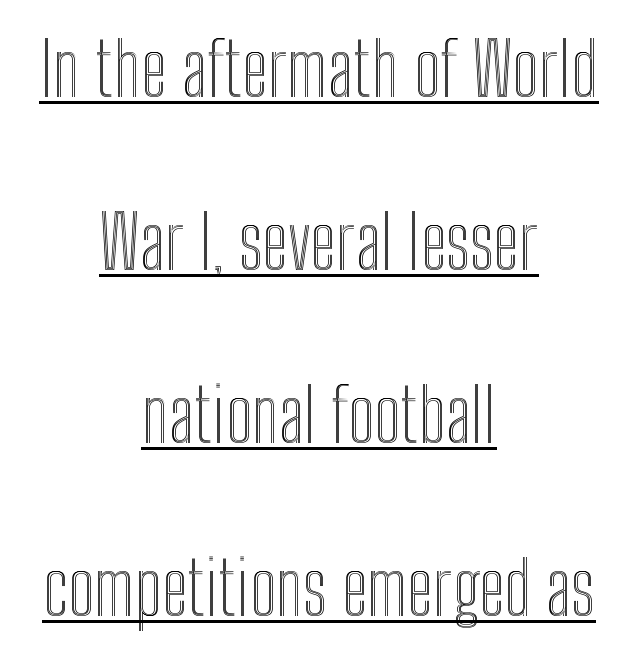
The image shows 74 px condensed type, upright; set centered, loose line spacing (2.34x), normal letter spacing, underlined; a medium x-height.
